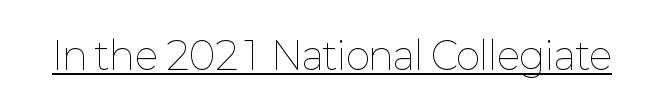
The image shows 37 px thin type, upright; set normal letter spacing, underlined; low stroke contrast and a medium x-height.
